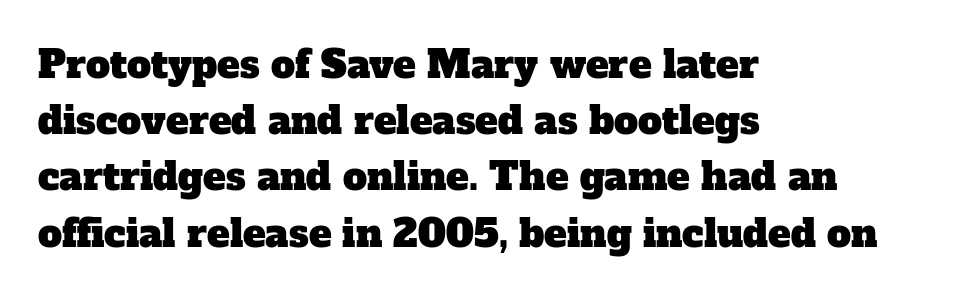
The image shows 38 px serif type; set left-aligned, normal line spacing (1.48x), normal letter spacing, not underlined; low stroke contrast and a medium x-height.
